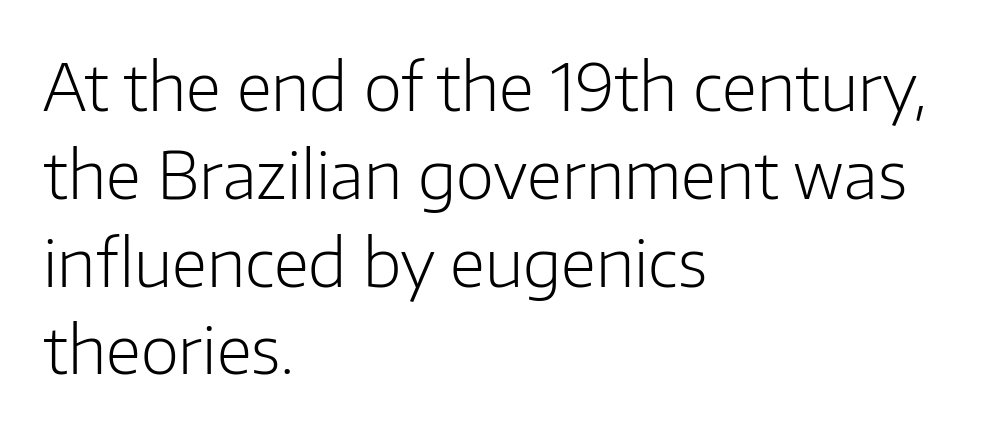
{"serif": "no", "italic": "no", "bold": "no", "weight": "light", "width": "normal", "stroke_contrast": "low", "x_height": "medium", "monospaced": "no", "underline": "no", "align": "left", "line_spacing": "normal", "line_spacing_ratio": 1.33, "letter_spacing": "normal", "letter_spacing_em": 0.0, "glyph_px": 66}
